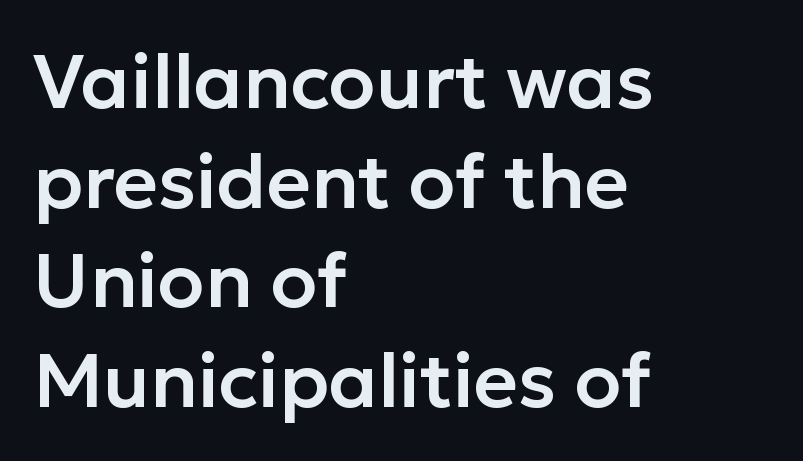
The image shows 76 px sans-serif type, upright; set left-aligned, normal line spacing (1.31x), normal letter spacing, not underlined; low stroke contrast and a medium x-height.
